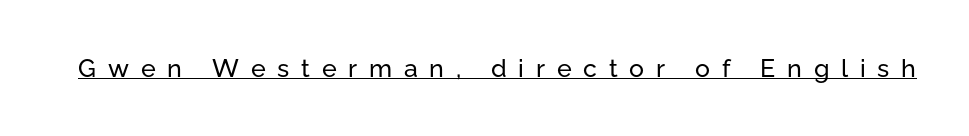
The font's upright variant was chosen for this text. Students, note that the glyphs here are deliberately spaced far apart. Notice how a bar underscores the lettering throughout.
